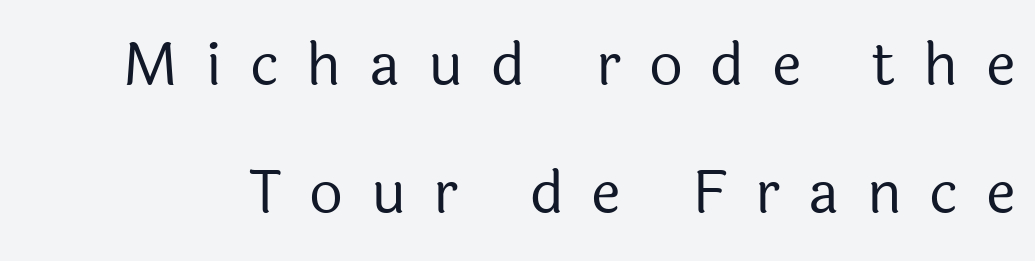
{"serif": "no", "italic": "no", "bold": "no", "weight": "regular", "width": "normal", "x_height": "medium", "monospaced": "no", "underline": "no", "line_spacing": "loose", "line_spacing_ratio": 2.17, "letter_spacing": "wide", "letter_spacing_em": 0.47, "glyph_px": 59}
